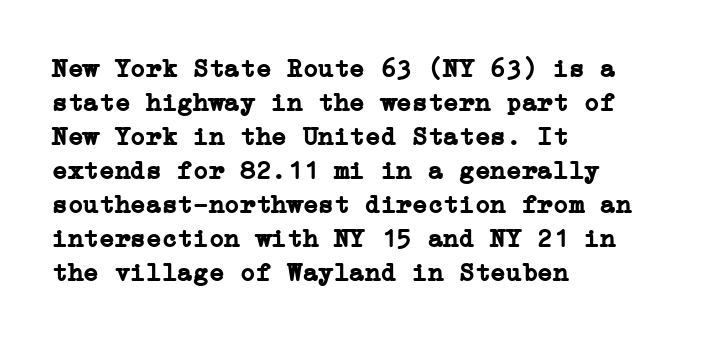
{"italic": "no", "bold": "yes", "underline": "no", "align": "left", "line_spacing": "normal", "line_spacing_ratio": 1.31, "letter_spacing": "normal", "letter_spacing_em": 0.0, "glyph_px": 26}
